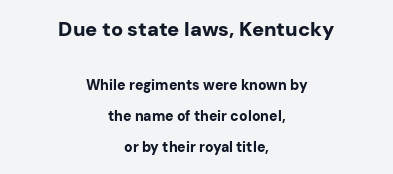
Q: Is the text bold? A: Yes.
Q: Is the text italic (slanted)? A: No, it is upright.
Q: Is the text underlined? A: No.
Q: How is the paragraph aligned? A: Centered.
Q: Is the spacing between letters normal or unusually wide? A: Normal.
Q: Is the spacing between lines tight, normal or loose? A: Loose.
Q: Which block of text is set in a larger size, the first (top) or the second (bottom)? A: The first (top) one.
